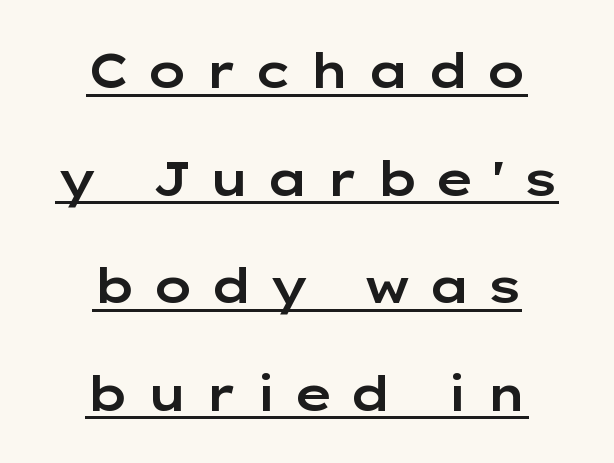
{"serif": "no", "italic": "no", "width": "wide", "stroke_contrast": "low", "x_height": "medium", "monospaced": "no", "underline": "yes", "align": "center", "line_spacing": "loose", "line_spacing_ratio": 2.24, "letter_spacing": "wide", "letter_spacing_em": 0.33, "glyph_px": 48}
